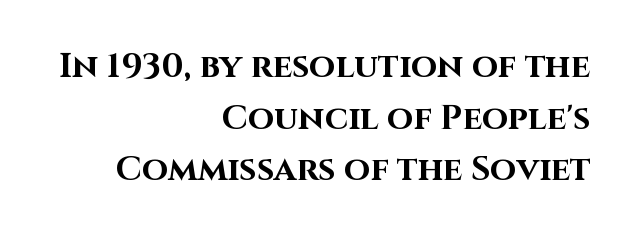
The image shows 34 px bold sans-serif type, upright; set right-aligned, normal line spacing (1.52x), normal letter spacing, not underlined; high stroke contrast and a large x-height.
